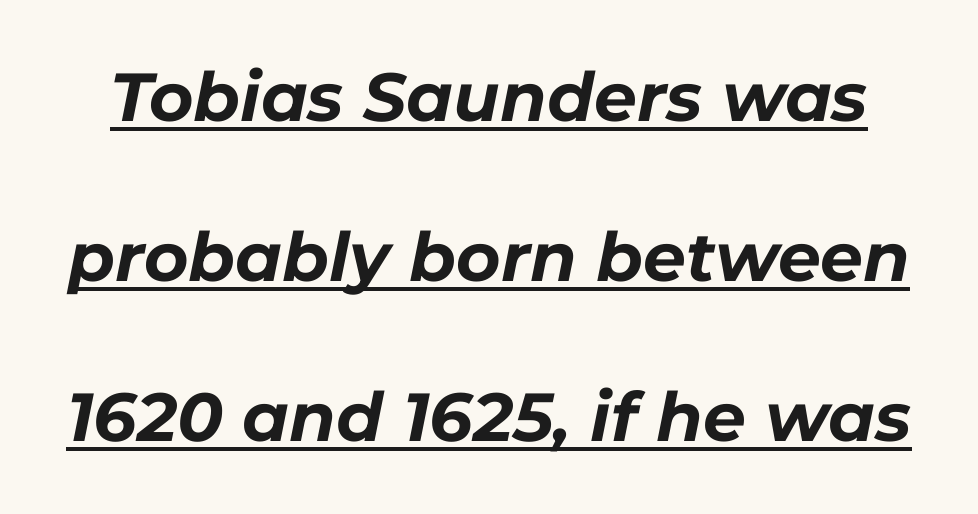
{"italic": "yes", "lean": "right", "slant_degrees": 11, "bold": "yes", "weight": "bold", "width": "normal", "stroke_contrast": "low", "x_height": "medium", "monospaced": "no", "underline": "yes", "line_spacing": "loose", "line_spacing_ratio": 2.35, "letter_spacing": "normal", "letter_spacing_em": 0.0, "glyph_px": 68}
